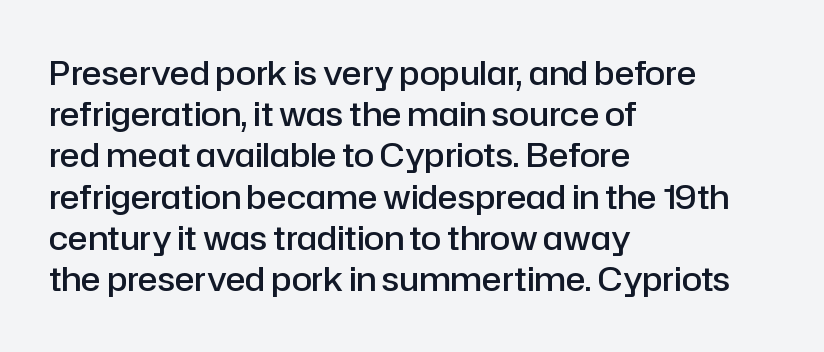
The image shows 33 px semibold sans-serif type, upright; set left-aligned, normal line spacing (1.25x), normal letter spacing, not underlined; low stroke contrast and a medium x-height.
